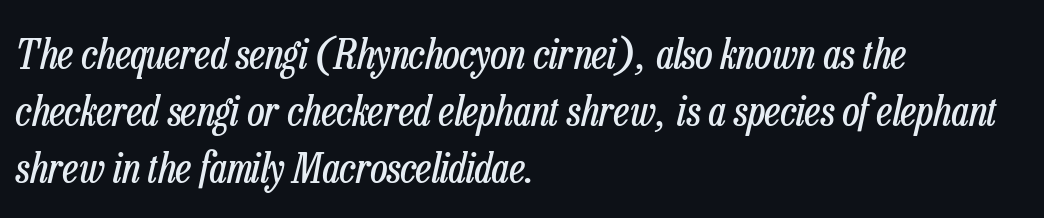
Q: Is the text bold? A: No.
Q: Is the text italic (slanted)? A: Yes, it leans right by about 13 degrees.
Q: Is the text underlined? A: No.
Q: How is the paragraph aligned? A: Left-aligned.
Q: Is the spacing between letters normal or unusually wide? A: Normal.
Q: Is the spacing between lines tight, normal or loose? A: Normal.
Q: Width (condensed, normal, or wide)? A: Condensed.
Q: Stroke contrast? A: Low.
Q: x-height? A: Medium.
Q: Monospaced? A: No.
